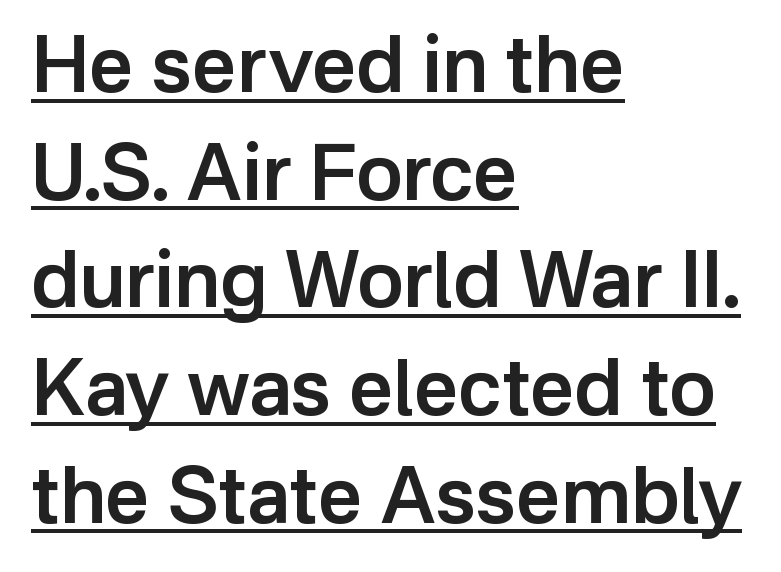
Normally led — the rows are evenly, conventionally spaced. Students, note that the glyphs here touch the page at normal intervals. Compared with a centered layout, this one pins lines to the left instead. The rendering uses a semibold face; strokes are thickened but not to full bold. The passage shown is underscored from start to finish.
